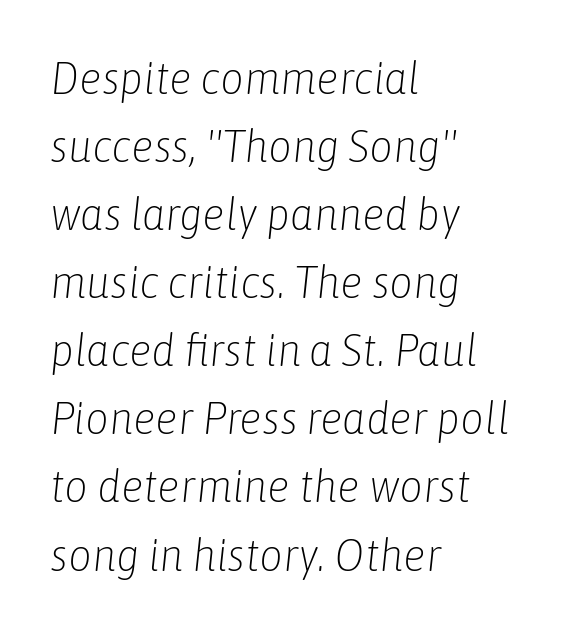
The image shows 46 px light, condensed type, italic (leaning right); set left-aligned, normal line spacing (1.48x), normal letter spacing, not underlined; low stroke contrast and a medium x-height.
